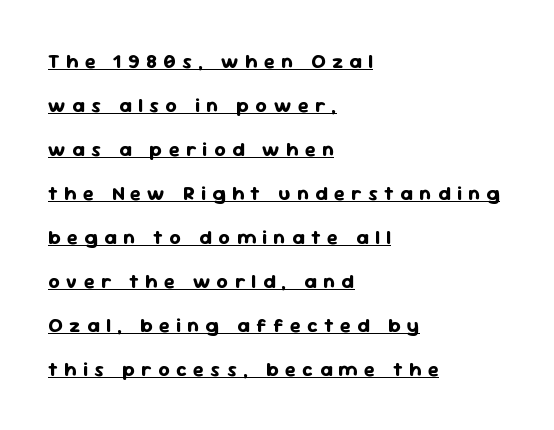
Vertical strokes here are truly vertical. Students, this is bold: see how much ink each stroke carries. Inter-character spacing is expanded well beyond the font's built-in metrics. Each new line begins a long way beneath the previous one. A typographer would call this underscored text.
